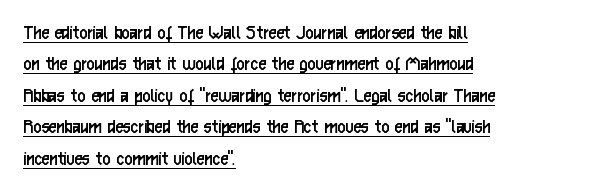
The weight would be labelled regular, book, light, or lighter still. Looks like someone drew a line under every word here. Line beginnings align vertically; line endings do not. This is roman type, the default non-slanted kind.
